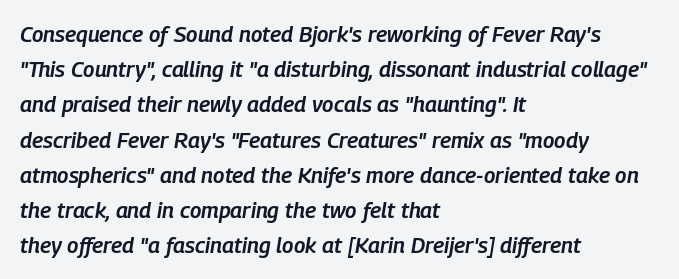
{"italic": "yes", "lean": "right", "slant_degrees": 9, "bold": "semi", "underline": "no", "align": "left", "line_spacing": "normal", "line_spacing_ratio": 1.6, "letter_spacing": "normal", "letter_spacing_em": 0.0, "glyph_px": 22}
